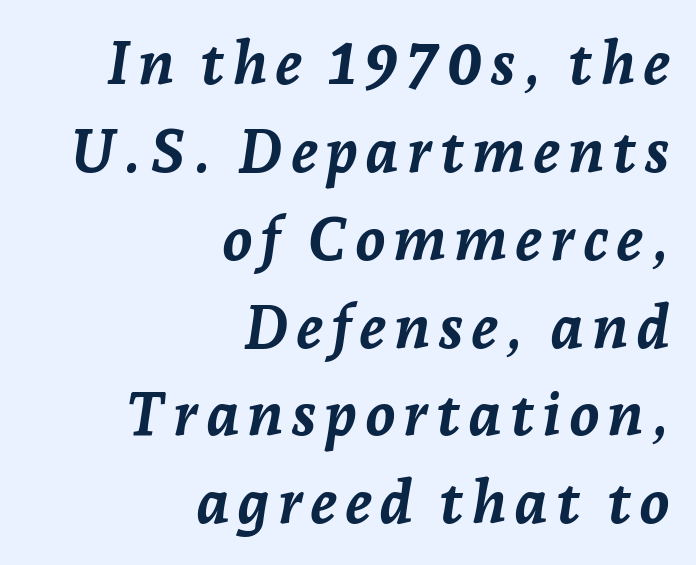
Weight check: bold — yes, fully. Check under the words: just untouched page. The typography opts for an oblique posture over an upright one. Whoever set this chose a conventional vertical rhythm. The setting favours the right margin, as signatures and pull-quotes sometimes do.
